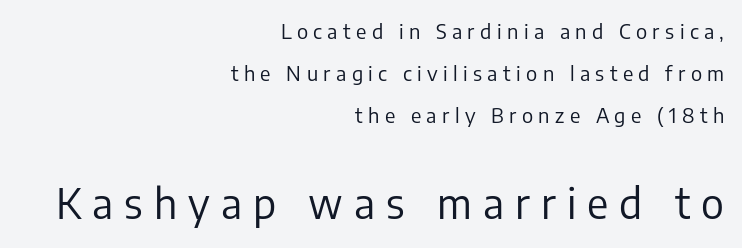
Q: Is the text bold? A: No.
Q: Is the text italic (slanted)? A: No, it is upright.
Q: Is the typeface a serif or a sans-serif typeface? A: Sans-serif.
Q: Is the text underlined? A: No.
Q: How is the paragraph aligned? A: Right-aligned.
Q: Is the spacing between letters normal or unusually wide? A: Unusually wide.
Q: Is the spacing between lines tight, normal or loose? A: Loose.
Q: Which block of text is set in a larger size, the first (top) or the second (bottom)? A: The second (bottom) one.
Q: Width (condensed, normal, or wide)? A: Normal.
Q: Stroke contrast? A: Low.
Q: x-height? A: Medium.
Q: Monospaced? A: No.
